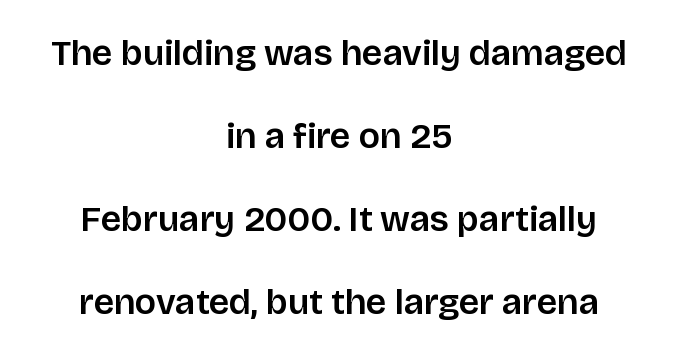
Does extra space separate the letters? No, they use regular spacing. Students, observe: this is what heavily led, spacious text looks like. Caption: multi-line text, centered on the measure. Descenders are the only things crossing below the line.
